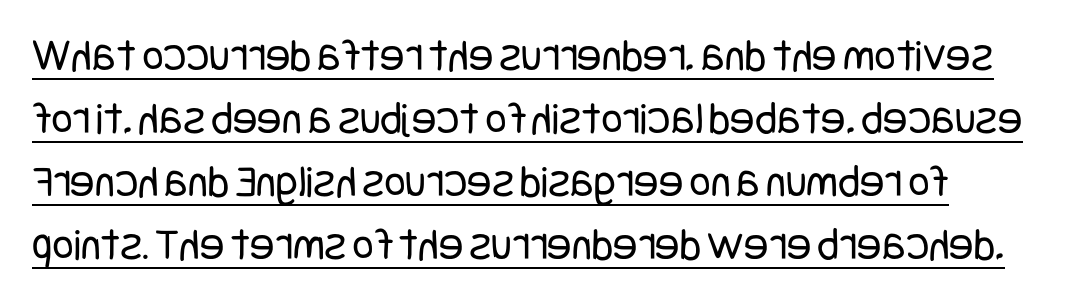
Observe the ordinary spacing: letters are neighbours, not strangers. Posture: vertical. Quick note: underline on. Line spacing here is normal.
